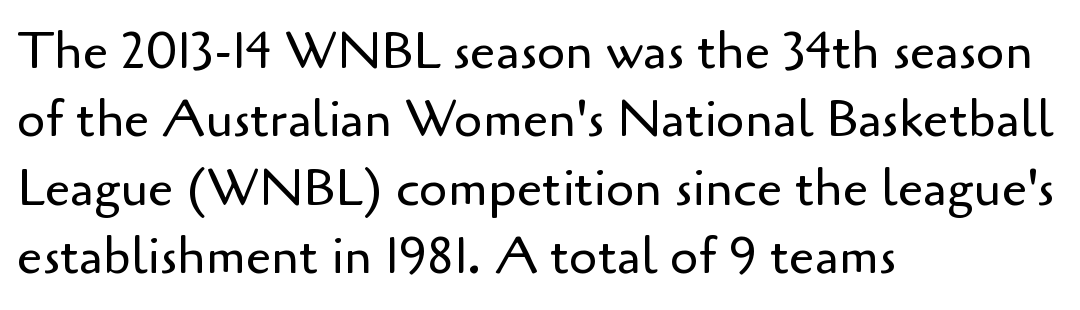
Q: Is the text bold? A: No.
Q: Is the text italic (slanted)? A: No, it is upright.
Q: Is the typeface a serif or a sans-serif typeface? A: Sans-serif.
Q: Is the text underlined? A: No.
Q: How is the paragraph aligned? A: Left-aligned.
Q: Is the spacing between letters normal or unusually wide? A: Normal.
Q: Is the spacing between lines tight, normal or loose? A: Normal.
Q: Width (condensed, normal, or wide)? A: Normal.
Q: Stroke contrast? A: Low.
Q: x-height? A: Small.
Q: Monospaced? A: No.
